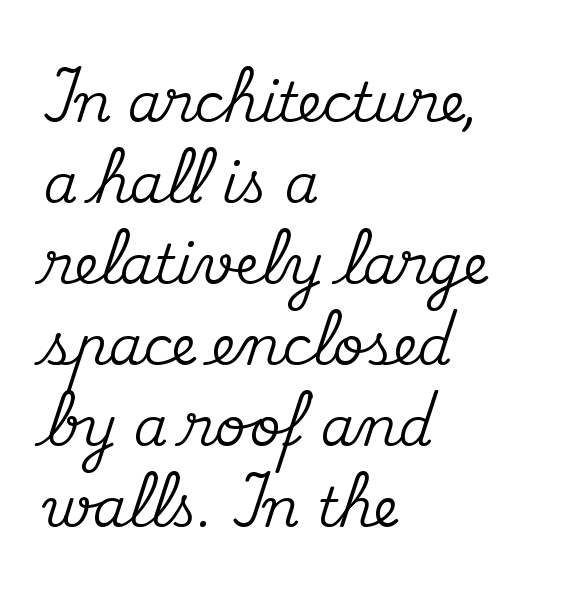
Short and long lines alike share a common starting point at left. Plain, unruled lines of type. Note: serifs present on the glyphs. Tracking value appears to be zero — textbook default spacing. This sample keeps an unexceptional amount of space between lines.
